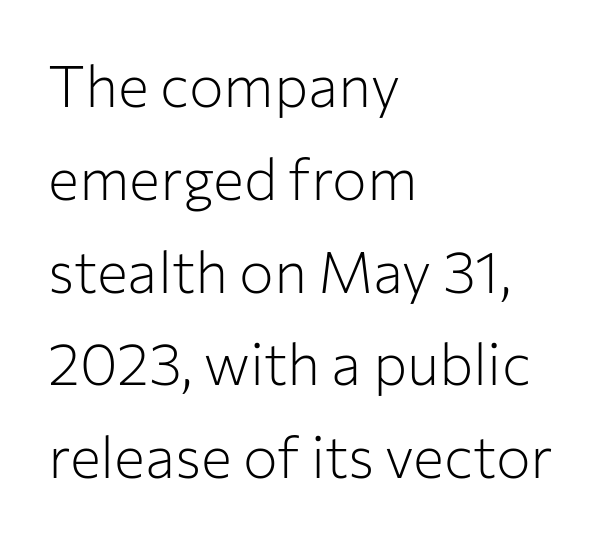
Glance below the letters and you will spot only blank space. The paragraph shown leans on its left margin. Vertically, the passage feels balanced, rows spaced as you'd expect. Think standard paragraph weight, or any step lighter than that. You can tell it's not italic because the verticals are truly vertical. Letterform terminals end flat and unadorned throughout the passage.
